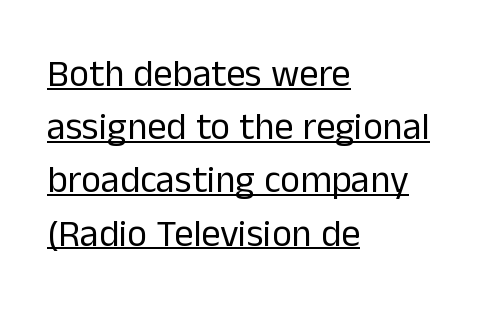
Q: Is the text bold? A: No.
Q: Is the text italic (slanted)? A: No, it is upright.
Q: Is the typeface a serif or a sans-serif typeface? A: Sans-serif.
Q: Is the text underlined? A: Yes.
Q: How is the paragraph aligned? A: Left-aligned.
Q: Is the spacing between letters normal or unusually wide? A: Normal.
Q: Is the spacing between lines tight, normal or loose? A: Normal.
Q: Width (condensed, normal, or wide)? A: Normal.
Q: Stroke contrast? A: Low.
Q: x-height? A: Medium.
Q: Monospaced? A: No.
